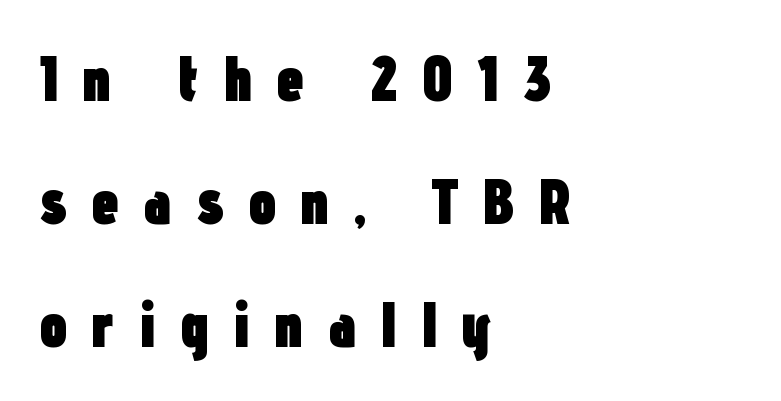
Serif or sans? Sans — the stroke terminals are bare. Lines of text with bare space underneath. The rendering uses a large line-height, opening up the rows. Note the varied advance widths — an 'i' is clearly narrower than an 'm'. On the weight axis this lands at bold, roughly 700.
